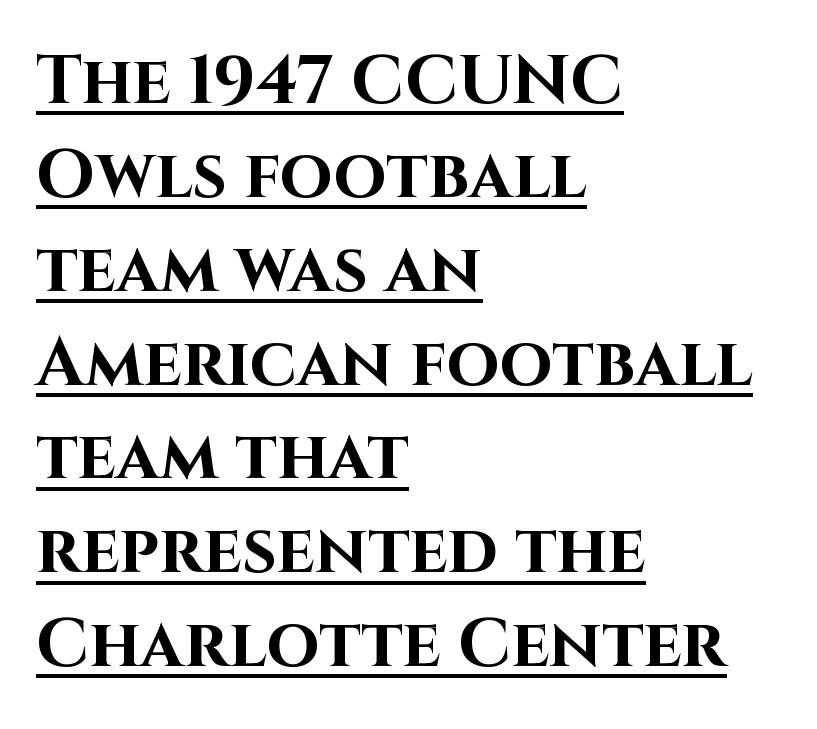
{"serif": "no", "italic": "no", "bold": "yes", "weight": "bold", "width": "normal", "stroke_contrast": "high", "x_height": "large", "monospaced": "no", "underline": "yes", "align": "left", "line_spacing": "normal", "line_spacing_ratio": 1.38, "letter_spacing": "normal", "letter_spacing_em": 0.0, "glyph_px": 68}
